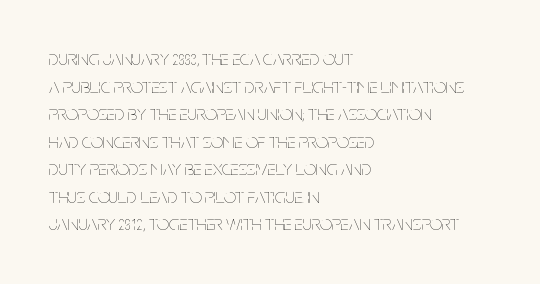
Q: Is the text bold? A: No.
Q: Is the text italic (slanted)? A: No, it is upright.
Q: Is the text underlined? A: No.
Q: How is the paragraph aligned? A: Left-aligned.
Q: Is the spacing between letters normal or unusually wide? A: Normal.
Q: Is the spacing between lines tight, normal or loose? A: Normal.
